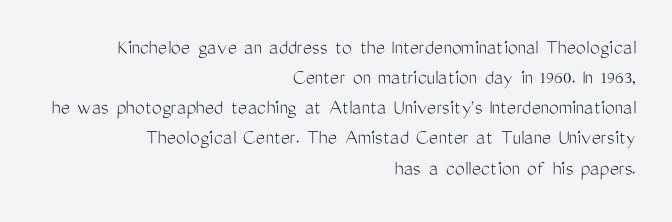
Notice how the passage keeps a crisp vertical edge on the right only. Anything drawn beneath the words? Only blank space. Each word holds together tightly as a unit, with standard inter-letter gaps. The characters are drawn with everyday or finer stroke widths.
